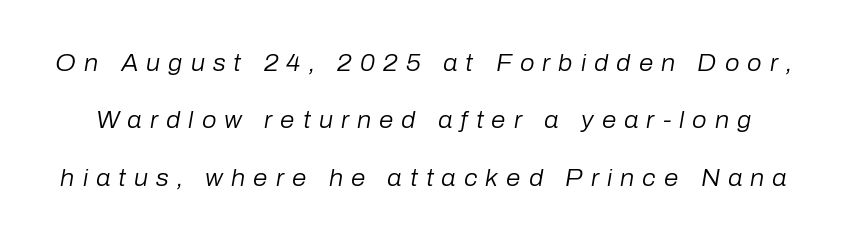
{"italic": "yes", "lean": "right", "slant_degrees": 10, "bold": "no", "underline": "no", "line_spacing": "loose", "line_spacing_ratio": 2.49, "letter_spacing": "wide", "letter_spacing_em": 0.35, "glyph_px": 23}
